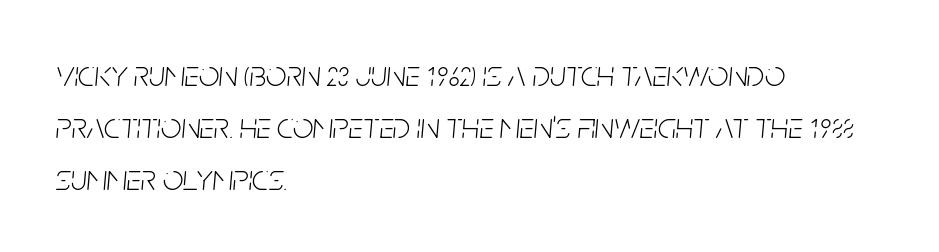
Q: Is the text bold? A: No.
Q: Is the text italic (slanted)? A: Yes, it leans right by about 5 degrees.
Q: Is the text underlined? A: No.
Q: How is the paragraph aligned? A: Left-aligned.
Q: Is the spacing between letters normal or unusually wide? A: Normal.
Q: Is the spacing between lines tight, normal or loose? A: Normal.
Q: Width (condensed, normal, or wide)? A: Condensed.
Q: Stroke contrast? A: Low.
Q: x-height? A: Large.
Q: Monospaced? A: No.
